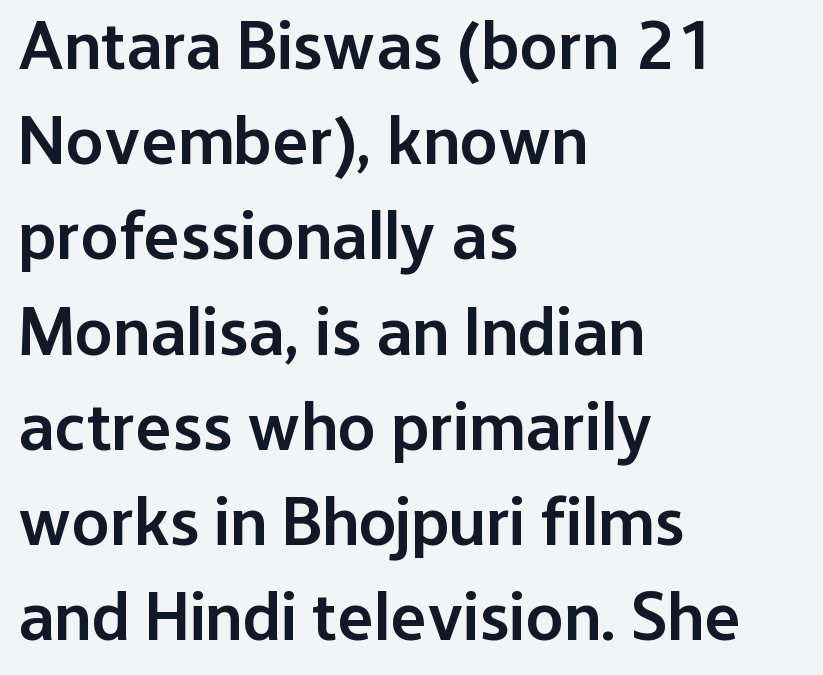
The image shows 69 px semibold sans-serif type, upright; set left-aligned, normal line spacing (1.38x), normal letter spacing, not underlined; low stroke contrast and a medium x-height.
